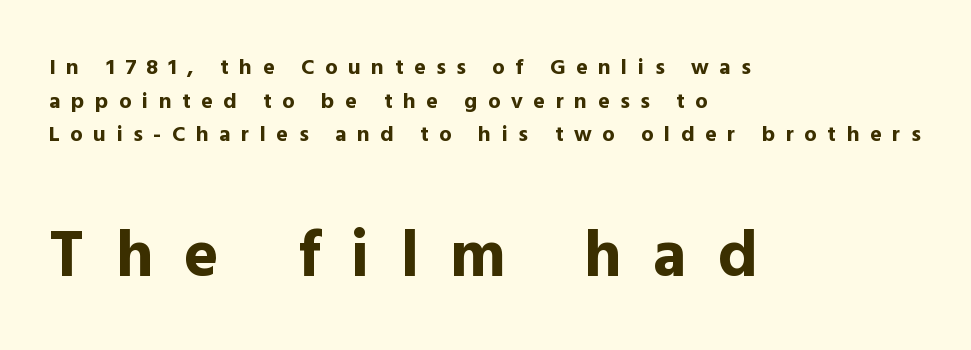
The passage shown stacks its lines at a standard gap. Honestly, there is no underline to notice here at all. Observe the wide spacing: letters keep a clear distance from each other. The paragraph shown leans on its left margin. A typesetter would label this face a sans.
